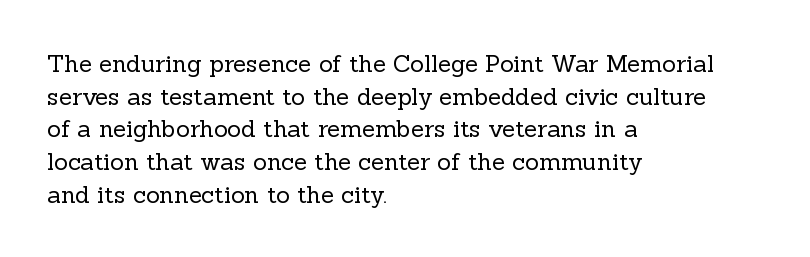
The image shows 24 px text type, upright; set left-aligned, normal line spacing (1.36x), normal letter spacing, not underlined.
